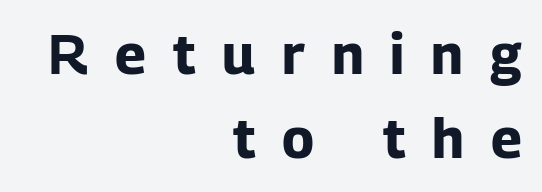
{"serif": "no", "italic": "no", "bold": "yes", "weight": "bold", "width": "normal", "stroke_contrast": "low", "x_height": "medium", "monospaced": "no", "underline": "no", "align": "right", "line_spacing": "normal", "line_spacing_ratio": 1.53, "letter_spacing": "wide", "letter_spacing_em": 0.49, "glyph_px": 55}
